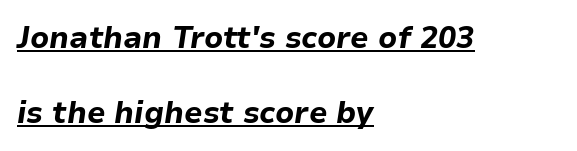
Q: Is the text bold? A: Yes.
Q: Is the text italic (slanted)? A: Yes, it leans right by about 9 degrees.
Q: Is the text underlined? A: Yes.
Q: How is the paragraph aligned? A: Left-aligned.
Q: Is the spacing between letters normal or unusually wide? A: Normal.
Q: Is the spacing between lines tight, normal or loose? A: Loose.
Q: Width (condensed, normal, or wide)? A: Normal.
Q: Stroke contrast? A: Low.
Q: x-height? A: Medium.
Q: Monospaced? A: No.
